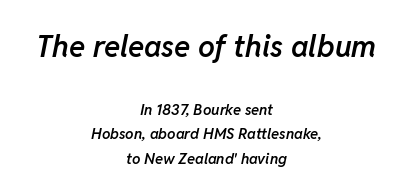
Q: Is the text bold? A: Semi-bold.
Q: Is the text italic (slanted)? A: Yes, it leans right by about 11 degrees.
Q: Is the text underlined? A: No.
Q: How is the paragraph aligned? A: Centered.
Q: Is the spacing between letters normal or unusually wide? A: Normal.
Q: Is the spacing between lines tight, normal or loose? A: Normal.
Q: Which block of text is set in a larger size, the first (top) or the second (bottom)? A: The first (top) one.
Q: Width (condensed, normal, or wide)? A: Normal.
Q: Stroke contrast? A: Low.
Q: x-height? A: Medium.
Q: Monospaced? A: No.
